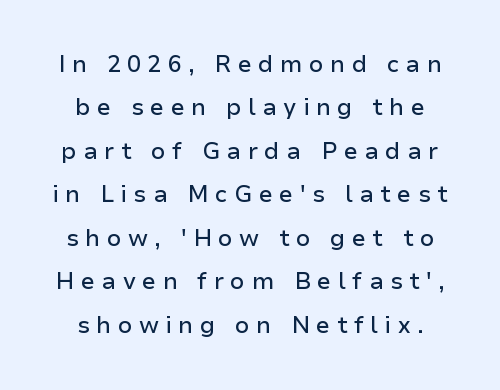
{"italic": "no", "underline": "no", "line_spacing_ratio": 1.89, "letter_spacing": "wide", "letter_spacing_em": 0.28, "glyph_px": 23}
